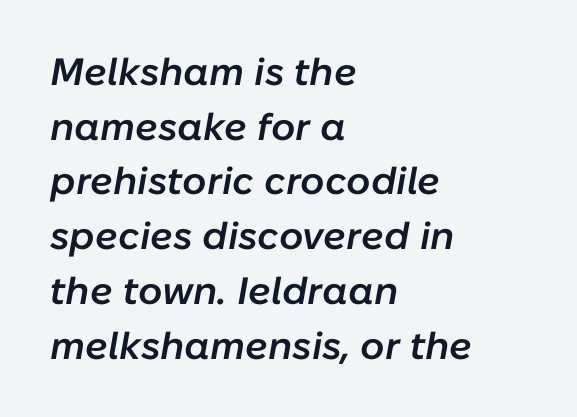
Emphasis-style slanted type is in use. Each line starts at the same left margin while the right side varies. What's the leading like? Ordinary, nothing unusual. The line texture is even and compact thanks to regular tracking. This is the in-between weight designers call semibold or demi. Check under the words: just untouched page.
